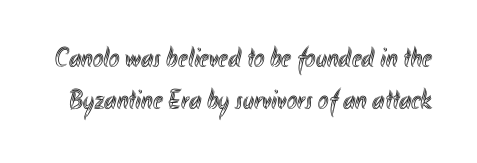
{"width": "condensed", "x_height": "small", "monospaced": "no", "underline": "no", "line_spacing": "normal", "line_spacing_ratio": 1.5, "letter_spacing": "normal", "letter_spacing_em": 0.0, "glyph_px": 28}
